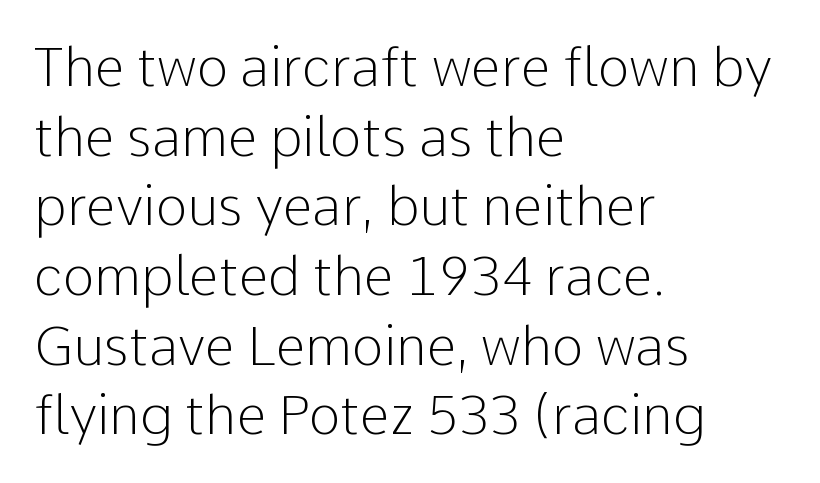
Each letter keeps its own natural width here, so spacing adapts to shape. No heavy texture on the line: the type isn't bold. The leading is moderate, giving the passage an even texture. A clean baseline with only descenders dipping below it. Type style note: lacks serifs.
